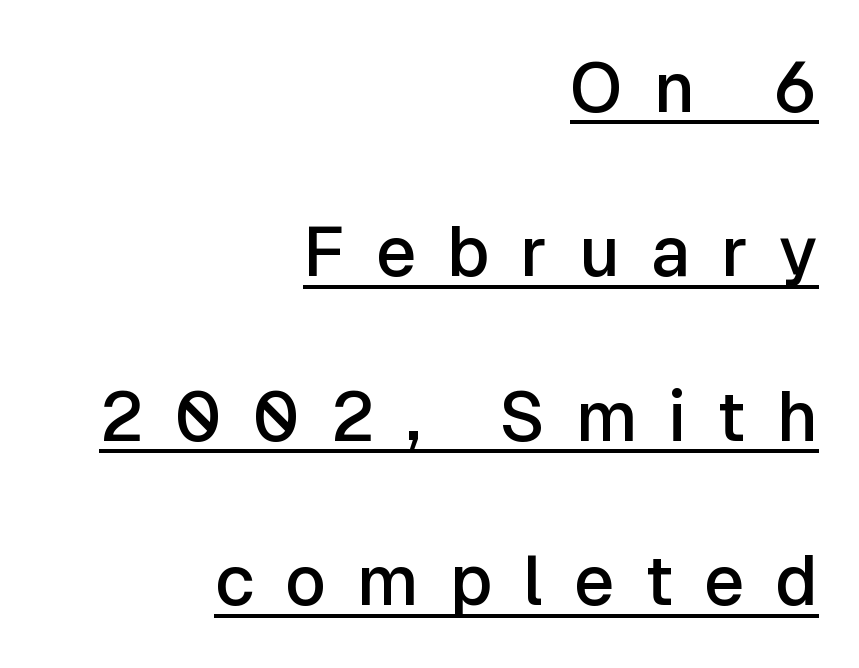
The block of text is sparse from top to bottom, with ample space between rows. Think of a printed novel: that variable character pitch is what you see here. Ordinary non-slanted type is in use. What stands out about the letter spacing? Its width — letters are far apart. The setting favours the right margin, as signatures and pull-quotes sometimes do.
